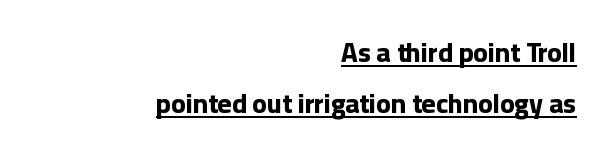
Honestly, the underline is the first thing you notice here. The letters stand straight up with perfectly vertical stems. Right-aligned paragraph, ragged on the left. The letters sit at their default tracking, neither squeezed nor spread. Students, this is bold: see how much ink each stroke carries.
